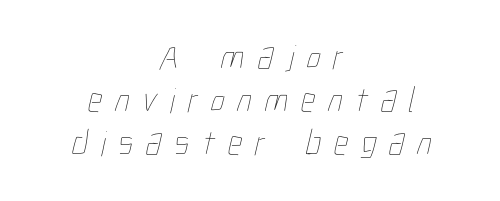
{"bold": "no", "weight": "thin", "width": "condensed", "stroke_contrast": "low", "x_height": "medium", "monospaced": "no", "underline": "no", "align": "center", "line_spacing_ratio": 1.19, "letter_spacing": "wide", "letter_spacing_em": 0.35, "glyph_px": 36}
